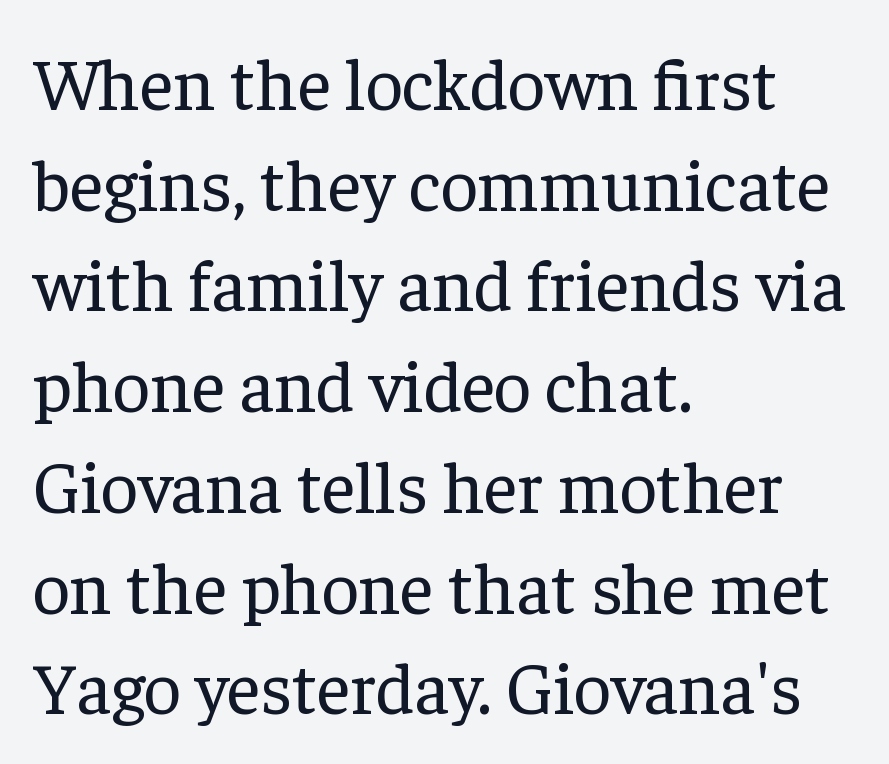
{"serif": "yes", "italic": "no", "bold": "no", "weight": "regular", "width": "normal", "stroke_contrast": "low", "x_height": "medium", "monospaced": "no", "underline": "no", "align": "left", "line_spacing": "normal", "line_spacing_ratio": 1.38, "letter_spacing": "normal", "letter_spacing_em": 0.0, "glyph_px": 73}
